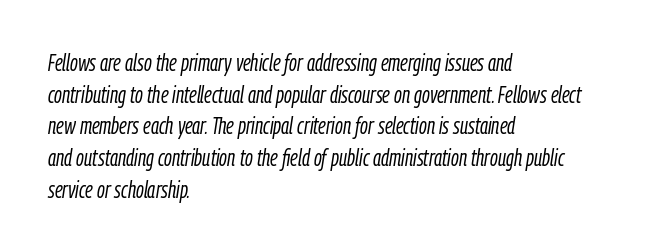
The image shows 23 px text type, italic (leaning right); set left-aligned, normal line spacing (1.38x), normal letter spacing, not underlined.
